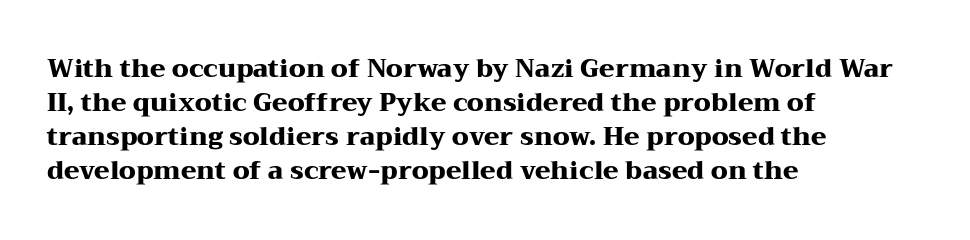
Just letters on the line, the space beneath them empty. No italicization has been applied; the sample stays upright. The rows are spaced the way most documents space them. The glyphs have the mass of a bold cut. Look at the tracking — it's just the regular setting, nothing added. Each line starts at the same left margin while the right side varies.
